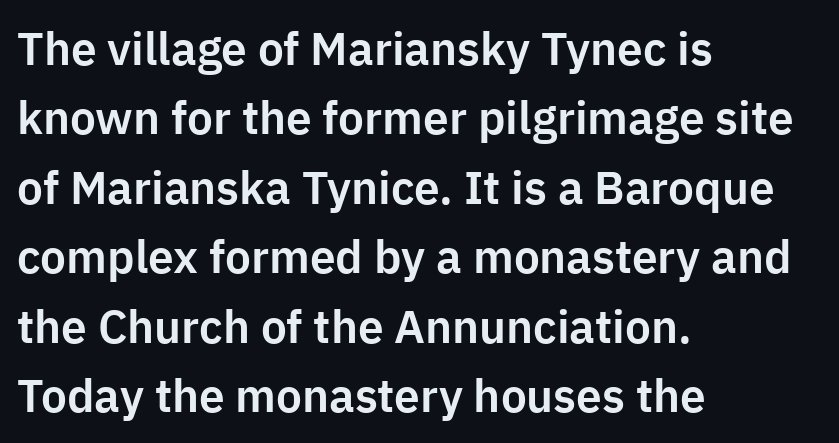
The image shows 46 px sans-serif type, upright; set left-aligned, normal line spacing (1.51x), normal letter spacing, not underlined; low stroke contrast and a medium x-height.
